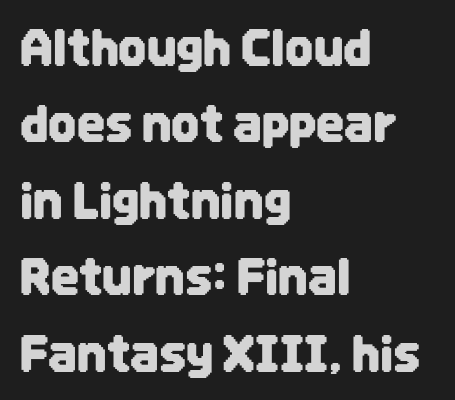
{"serif": "no", "italic": "no", "width": "condensed", "stroke_contrast": "low", "x_height": "large", "monospaced": "no", "underline": "no", "align": "left", "line_spacing": "normal", "line_spacing_ratio": 1.56, "letter_spacing": "normal", "letter_spacing_em": 0.0, "glyph_px": 49}
